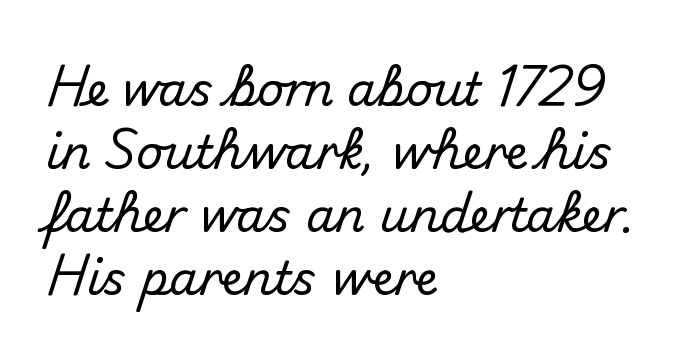
Q: Is the text italic (slanted)? A: Yes.
Q: Is the typeface a serif or a sans-serif typeface? A: Sans-serif.
Q: Is the text underlined? A: No.
Q: How is the paragraph aligned? A: Left-aligned.
Q: Is the spacing between letters normal or unusually wide? A: Normal.
Q: Is the spacing between lines tight, normal or loose? A: Normal.
Q: Width (condensed, normal, or wide)? A: Normal.
Q: Stroke contrast? A: Medium.
Q: x-height? A: Small.
Q: Monospaced? A: No.
